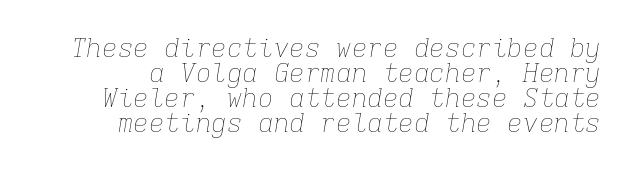
{"italic": "yes", "lean": "right", "slant_degrees": 9, "bold": "no", "underline": "no", "align": "right", "line_spacing": "tight", "line_spacing_ratio": 0.96, "letter_spacing": "normal", "letter_spacing_em": 0.0, "glyph_px": 26}
